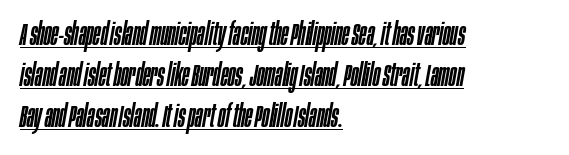
{"italic": "yes", "lean": "right", "slant_degrees": 10, "width": "condensed", "stroke_contrast": "low", "x_height": "large", "monospaced": "no", "underline": "yes", "align": "left", "line_spacing": "normal", "line_spacing_ratio": 1.32, "letter_spacing": "normal", "letter_spacing_em": 0.0, "glyph_px": 31}
